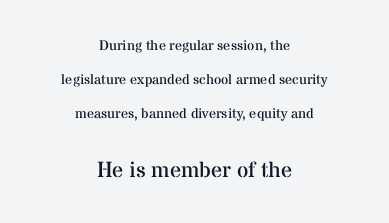
The image shows 22 px text type, upright; set centered, loose line spacing (2.42x), normal letter spacing, not underlined; the second (bottom) block is 1.57x larger.
